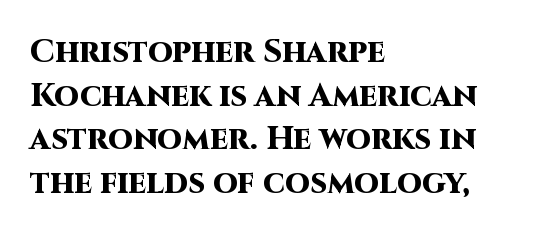
The image shows 32 px heavy sans-serif type, upright; set left-aligned, normal line spacing (1.36x), normal letter spacing, not underlined; high stroke contrast and a large x-height.
